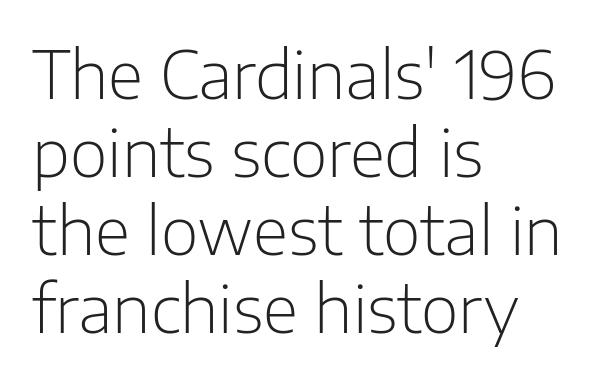
A light-to-regular cut is what we see here. Think of a printed novel: that variable character pitch is what you see here. Lines of text with bare space underneath. In CSS terms this would be text-align: left. Standard letterfit; no display-style spreading of the glyphs.
